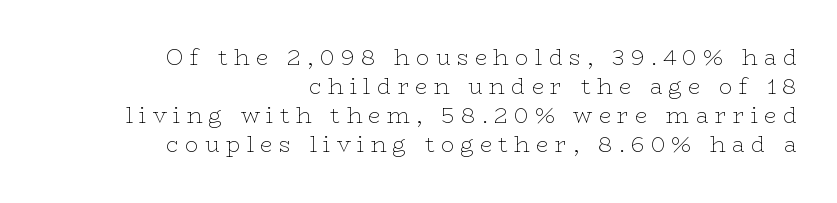
No word sits above an underline. Display-style spreading of the glyphs; the letterfit is very open. Is this a heavy cut? Hardly; it is regular or lighter. Posture: straight, roman, zero tilt. One glance says typical: line gaps are just what's usual.
